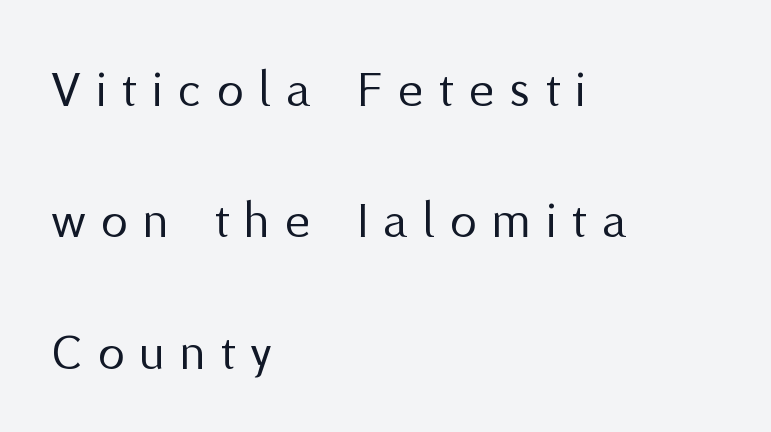
Spacing verdict: proportional, widths tailored to each character. The typography opts for an upright posture over an oblique one. Quick note: interline space is abundant. These glyphs show unthickened strokes, regular width or finer.
